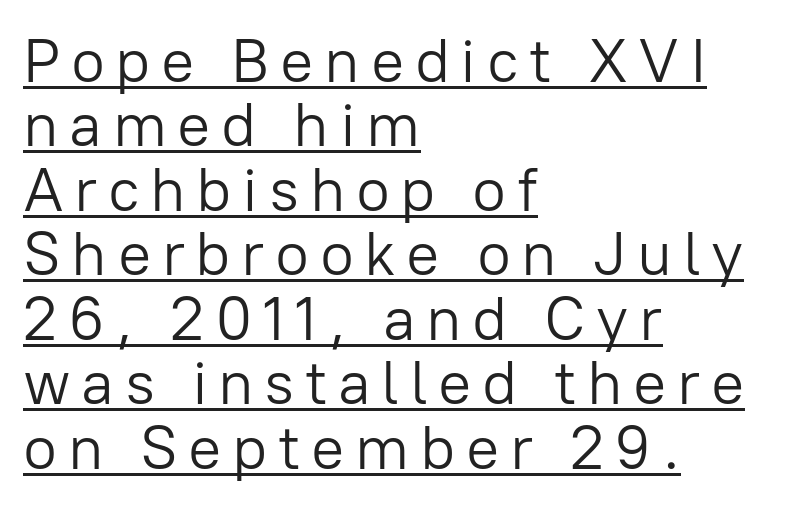
The image shows 62 px light sans-serif type, upright; set left-aligned, tight line spacing (1.04x), underlined; low stroke contrast and a medium x-height.
